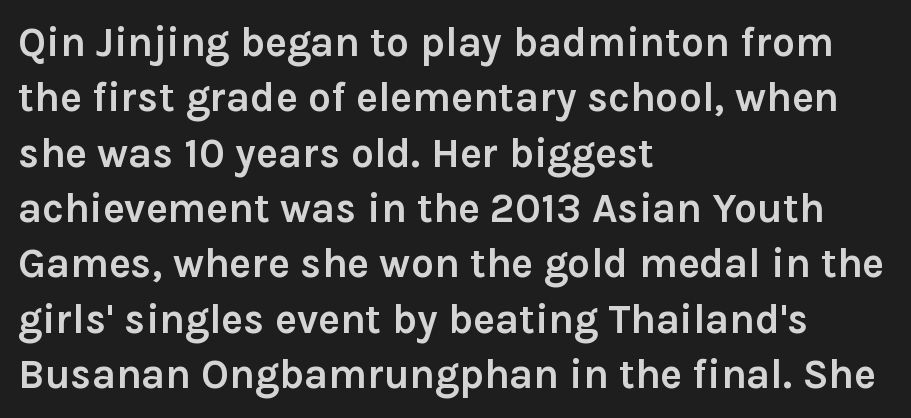
Q: Is the text bold? A: Yes.
Q: Is the text italic (slanted)? A: No, it is upright.
Q: Is the typeface a serif or a sans-serif typeface? A: Sans-serif.
Q: Is the text underlined? A: No.
Q: How is the paragraph aligned? A: Left-aligned.
Q: Is the spacing between letters normal or unusually wide? A: Normal.
Q: Is the spacing between lines tight, normal or loose? A: Normal.
Q: Width (condensed, normal, or wide)? A: Normal.
Q: Stroke contrast? A: Low.
Q: x-height? A: Medium.
Q: Monospaced? A: No.
